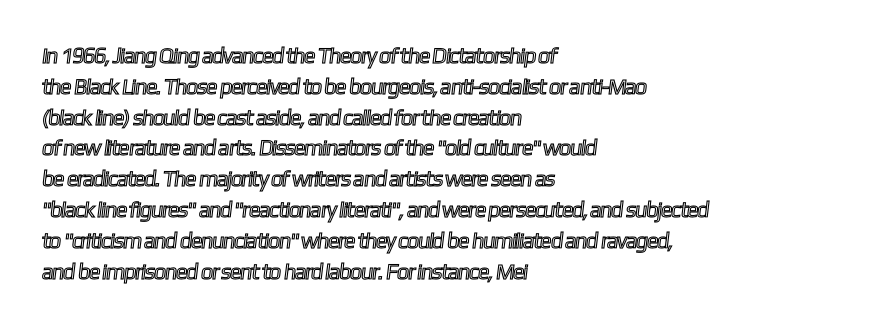
Letters rest on an invisible, unmarked baseline. How would I describe the line gaps? Plain and ordinary. Each word holds together tightly as a unit, with standard inter-letter gaps. These lines stack with their left ends in a neat column.
